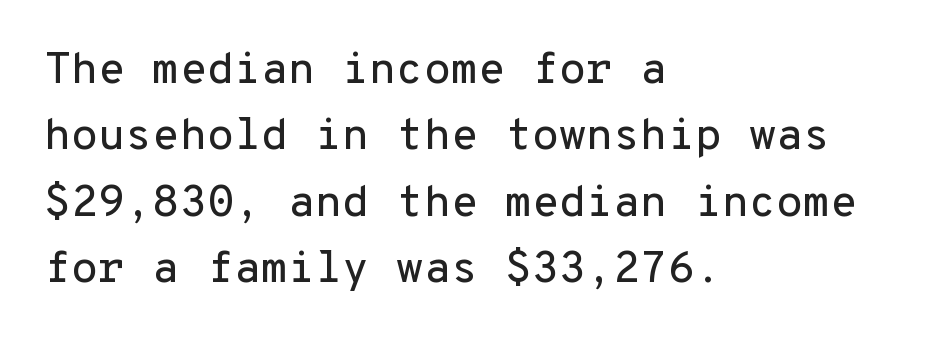
The image shows 44 px sans-serif type, upright, monospaced; set left-aligned, normal line spacing (1.51x), normal letter spacing, not underlined; low stroke contrast and a medium x-height.
